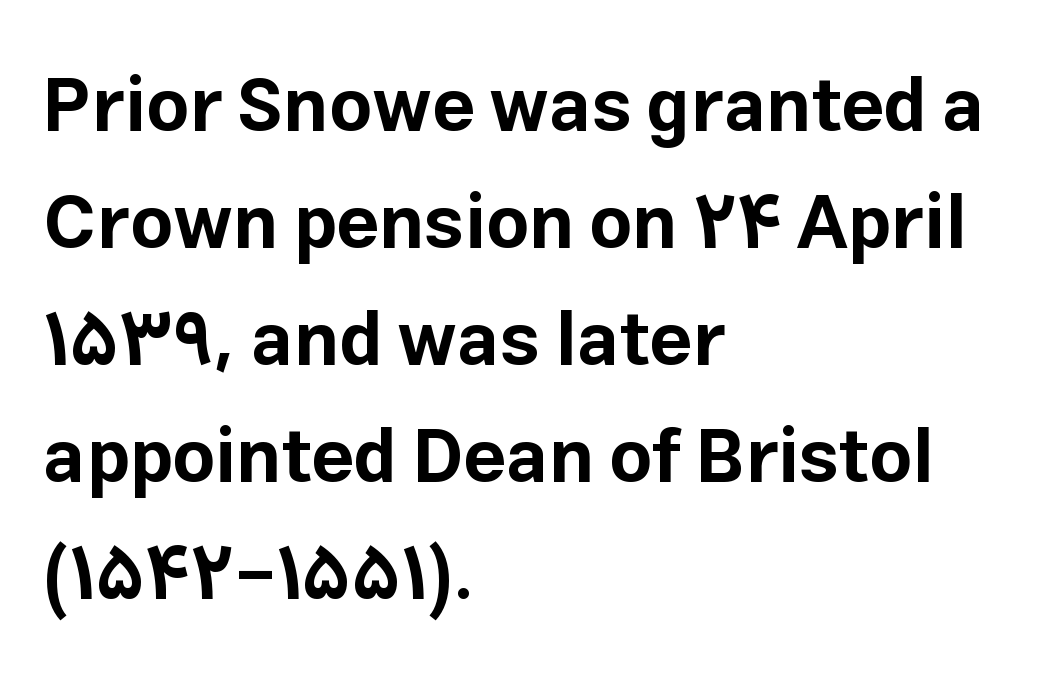
The image shows 75 px bold sans-serif type, upright; set left-aligned, normal line spacing (1.56x), normal letter spacing, not underlined; low stroke contrast and a medium x-height.
